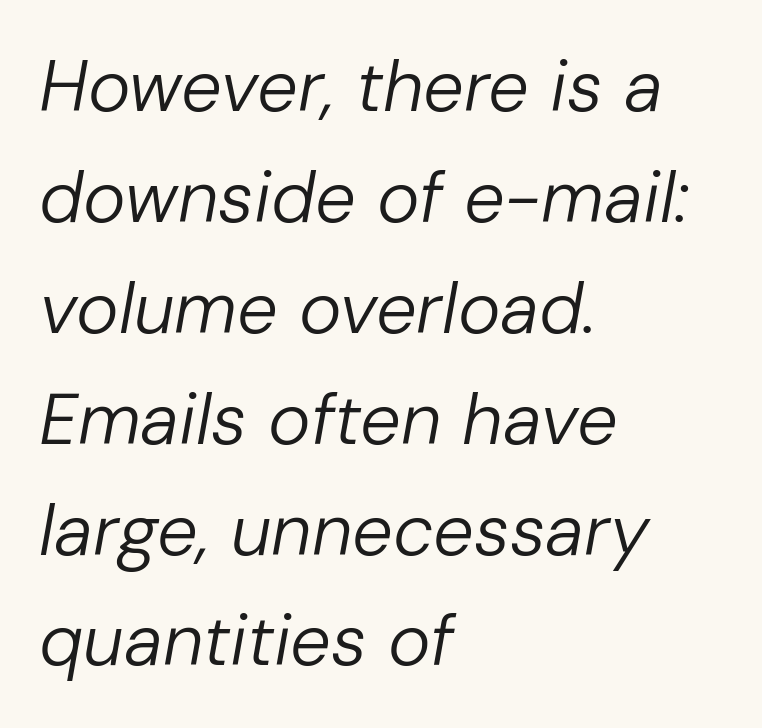
{"italic": "yes", "lean": "right", "slant_degrees": 10, "bold": "no", "weight": "regular", "width": "normal", "stroke_contrast": "low", "x_height": "medium", "monospaced": "no", "underline": "no", "align": "left", "line_spacing": "normal", "line_spacing_ratio": 1.54, "letter_spacing": "normal", "letter_spacing_em": 0.0, "glyph_px": 72}
